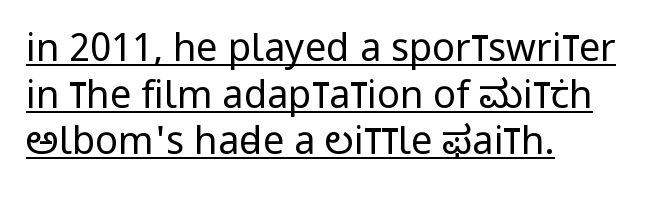
Q: Is the text bold? A: No.
Q: Is the text italic (slanted)? A: No, it is upright.
Q: Is the typeface a serif or a sans-serif typeface? A: Sans-serif.
Q: Is the text underlined? A: Yes.
Q: How is the paragraph aligned? A: Left-aligned.
Q: Is the spacing between letters normal or unusually wide? A: Normal.
Q: Width (condensed, normal, or wide)? A: Condensed.
Q: Stroke contrast? A: Low.
Q: x-height? A: Large.
Q: Monospaced? A: No.
